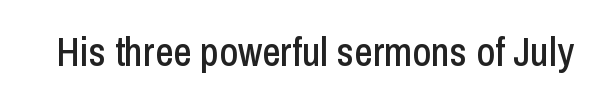
{"serif": "no", "italic": "no", "width": "condensed", "stroke_contrast": "low", "x_height": "medium", "monospaced": "no", "underline": "no", "letter_spacing": "normal", "letter_spacing_em": 0.0, "glyph_px": 40}
